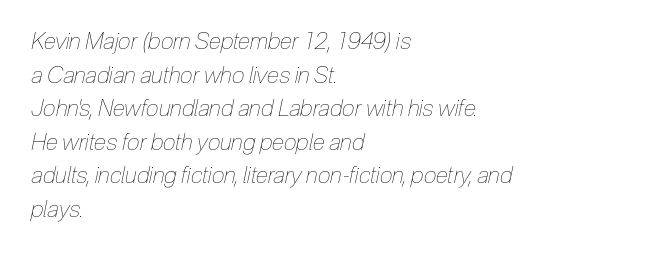
The image shows 23 px text type, italic (leaning right); set left-aligned, normal line spacing (1.46x), normal letter spacing, not underlined.
